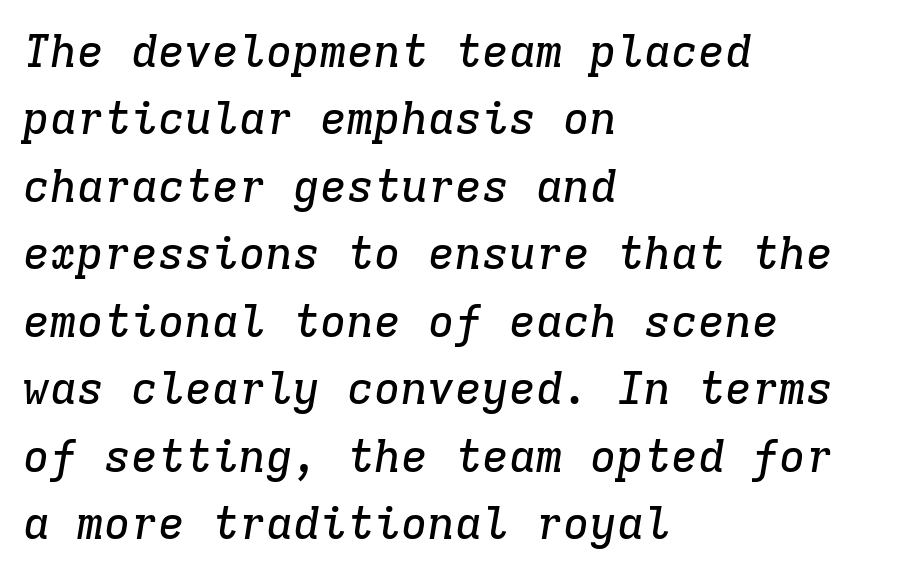
Q: Is the text italic (slanted)? A: Yes, it leans right by about 9 degrees.
Q: Is the typeface a serif or a sans-serif typeface? A: Serif.
Q: Is the text underlined? A: No.
Q: How is the paragraph aligned? A: Left-aligned.
Q: Is the spacing between letters normal or unusually wide? A: Normal.
Q: Is the spacing between lines tight, normal or loose? A: Normal.
Q: Width (condensed, normal, or wide)? A: Normal.
Q: Stroke contrast? A: Low.
Q: x-height? A: Medium.
Q: Monospaced? A: Yes.
